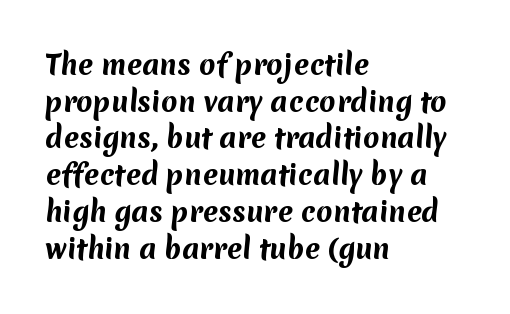
One glance says typical: line gaps are just what's usual. Caption: multi-line text, flush left, ragged right. The letterforms sit shoulder to shoulder at normal distance. The sample has been set heavy, in full bold. Descenders hang freely into open space.
